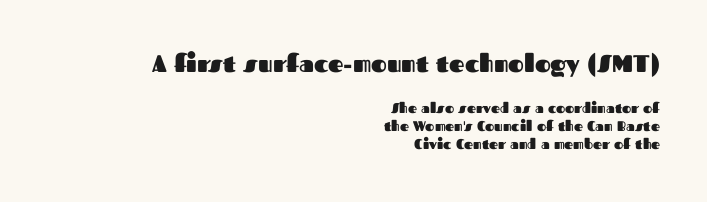
{"italic": "no", "bold": "yes", "underline": "no", "align": "right", "line_spacing": "normal", "line_spacing_ratio": 1.31, "letter_spacing": "normal", "letter_spacing_em": 0.0, "larger_block": "first", "size_ratio": 1.71, "glyph_px": 24}
